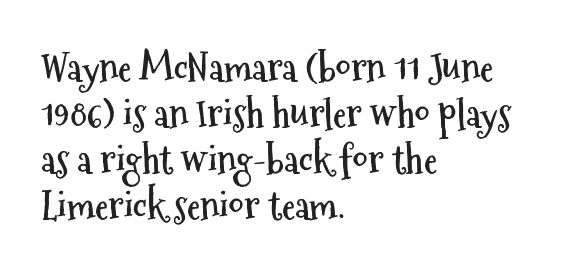
{"serif": "no", "italic": "no", "bold": "yes", "weight": "semibold", "width": "condensed", "stroke_contrast": "medium", "x_height": "medium", "monospaced": "no", "underline": "no", "align": "left", "line_spacing_ratio": 1.21, "letter_spacing": "normal", "letter_spacing_em": 0.0, "glyph_px": 38}
